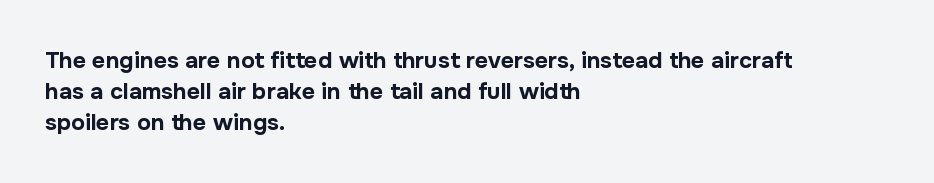
The image shows 23 px bold type, upright; set left-aligned, normal line spacing (1.34x), normal letter spacing, not underlined.
